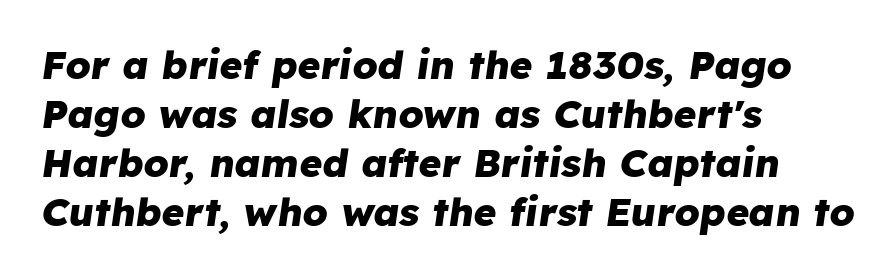
Caption: standard tracking, unaltered. Every row of glyphs begins at an identical x-position on the left. A typesetter would call this proportional, since set widths differ per character. Leading: standard.
